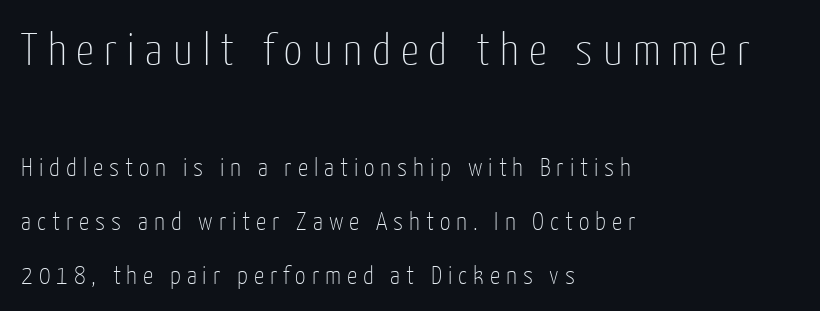
{"serif": "no", "italic": "no", "bold": "no", "weight": "thin", "width": "condensed", "stroke_contrast": "low", "x_height": "medium", "monospaced": "no", "underline": "no", "align": "left", "line_spacing": "loose", "line_spacing_ratio": 2.08, "letter_spacing": "wide", "letter_spacing_em": 0.23, "larger_block": "first", "size_ratio": 1.73, "glyph_px": 45}
